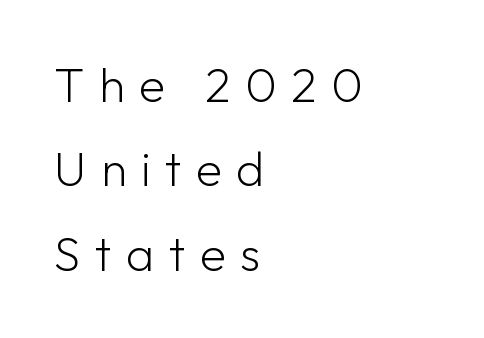
Q: Is the text bold? A: No.
Q: Is the text italic (slanted)? A: No, it is upright.
Q: Is the typeface a serif or a sans-serif typeface? A: Sans-serif.
Q: Is the text underlined? A: No.
Q: How is the paragraph aligned? A: Left-aligned.
Q: Is the spacing between letters normal or unusually wide? A: Unusually wide.
Q: Width (condensed, normal, or wide)? A: Normal.
Q: Stroke contrast? A: Low.
Q: x-height? A: Medium.
Q: Monospaced? A: No.
